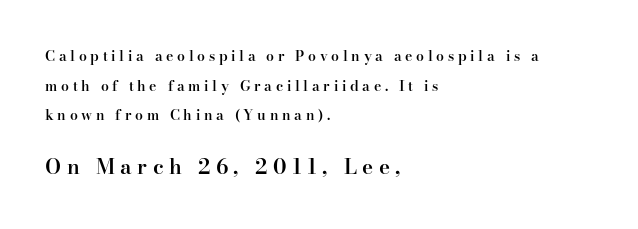
The zone under the glyphs is completely vacant. Short and long lines alike share a common starting point at left. This layout puts the modest block above and the oversized block below. These words are printed semibold, heavier than regular yet not bold.
